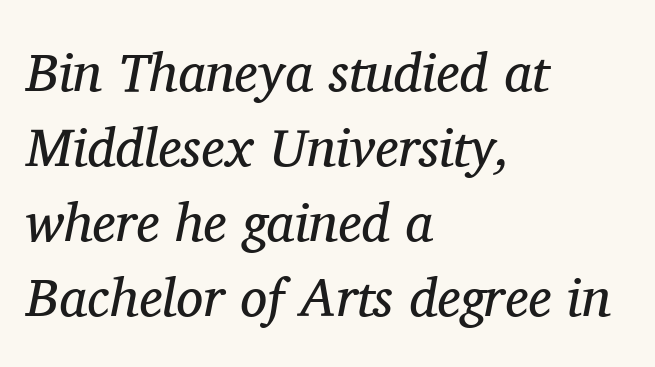
Q: Is the text bold? A: No.
Q: Is the text italic (slanted)? A: Yes, it leans right by about 11 degrees.
Q: Is the typeface a serif or a sans-serif typeface? A: Serif.
Q: Is the text underlined? A: No.
Q: How is the paragraph aligned? A: Left-aligned.
Q: Is the spacing between letters normal or unusually wide? A: Normal.
Q: Is the spacing between lines tight, normal or loose? A: Normal.
Q: Width (condensed, normal, or wide)? A: Normal.
Q: Stroke contrast? A: Medium.
Q: x-height? A: Medium.
Q: Monospaced? A: No.
